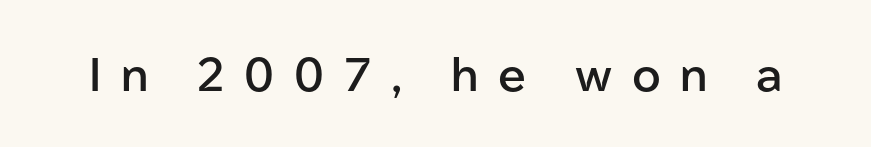
Q: Is the text bold? A: Semi-bold.
Q: Is the text italic (slanted)? A: No, it is upright.
Q: Is the typeface a serif or a sans-serif typeface? A: Sans-serif.
Q: Is the text underlined? A: No.
Q: Is the spacing between letters normal or unusually wide? A: Unusually wide.
Q: Width (condensed, normal, or wide)? A: Normal.
Q: Stroke contrast? A: Low.
Q: x-height? A: Medium.
Q: Monospaced? A: No.
